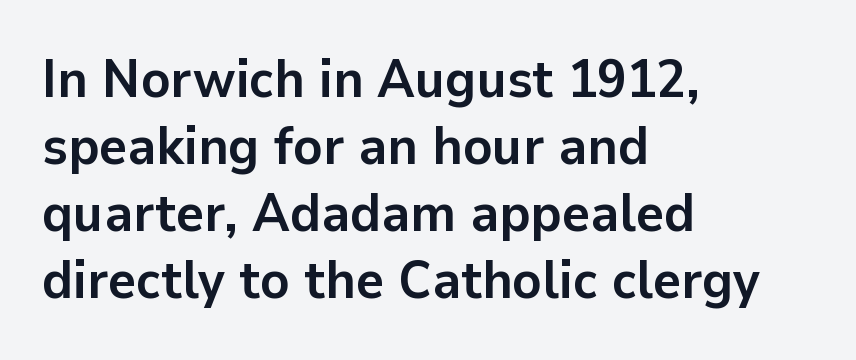
Rendered with straight, roman letterforms. Caption: bold face, heavy strokes. The paragraph has a hard left edge and a soft right edge. Nothing unusual about the tracking: characters are spaced as the font intends. Anything drawn beneath the words? Only blank space.
